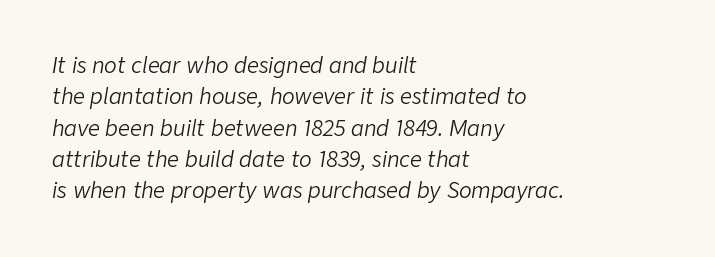
The line-height multiplier appears to be the usual default. In terms of posture, this sample is oblique. The rendering keeps characters at their native spacing. The compositor pushed each line to the left boundary. Stems here are at most as thick as an everyday book face.
